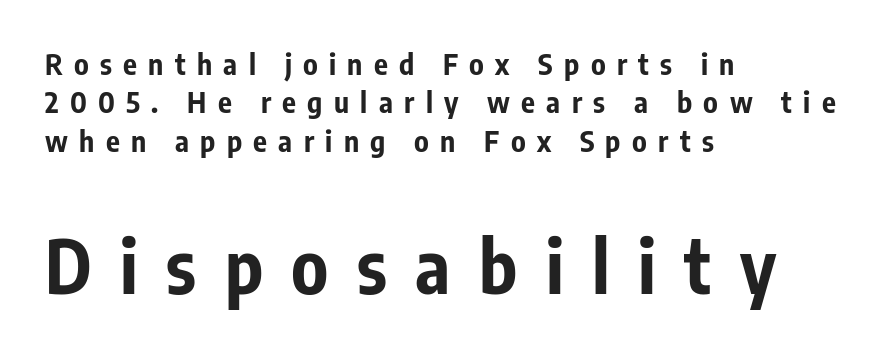
{"serif": "no", "italic": "no", "bold": "yes", "weight": "bold", "width": "condensed", "stroke_contrast": "low", "x_height": "medium", "monospaced": "no", "underline": "no", "align": "left", "line_spacing": "normal", "line_spacing_ratio": 1.32, "letter_spacing": "wide", "letter_spacing_em": 0.39, "larger_block": "second", "size_ratio": 2.52, "glyph_px": 73}
